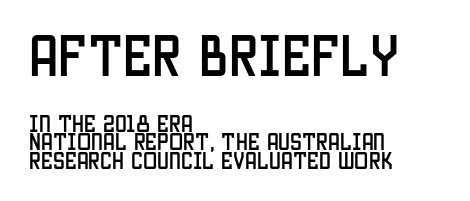
Q: Is the text italic (slanted)? A: No, it is upright.
Q: Is the typeface a serif or a sans-serif typeface? A: Sans-serif.
Q: Is the text underlined? A: No.
Q: How is the paragraph aligned? A: Left-aligned.
Q: Is the spacing between letters normal or unusually wide? A: Normal.
Q: Is the spacing between lines tight, normal or loose? A: Tight.
Q: Which block of text is set in a larger size, the first (top) or the second (bottom)? A: The first (top) one.
Q: Width (condensed, normal, or wide)? A: Condensed.
Q: Stroke contrast? A: Low.
Q: x-height? A: Large.
Q: Monospaced? A: No.
